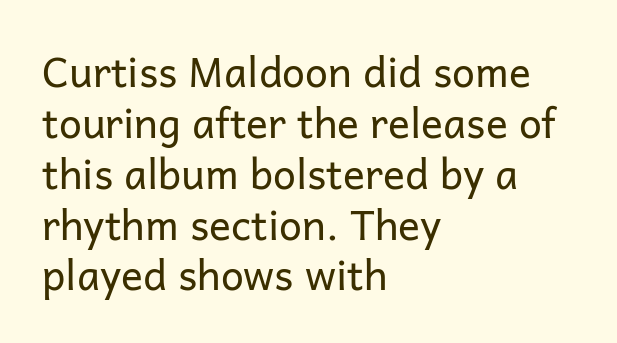
Q: Is the text bold? A: No.
Q: Is the text italic (slanted)? A: No, it is upright.
Q: Is the typeface a serif or a sans-serif typeface? A: Sans-serif.
Q: Is the text underlined? A: No.
Q: How is the paragraph aligned? A: Left-aligned.
Q: Is the spacing between letters normal or unusually wide? A: Normal.
Q: Width (condensed, normal, or wide)? A: Normal.
Q: Stroke contrast? A: Low.
Q: x-height? A: Medium.
Q: Monospaced? A: No.
